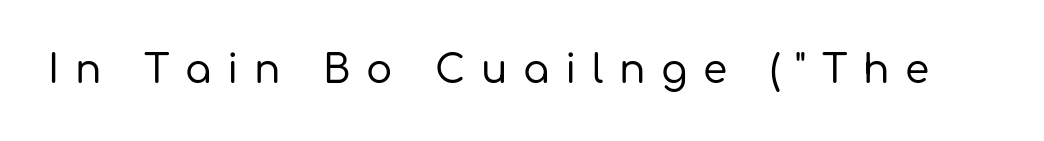
The image shows 39 px sans-serif type, upright; set unusually wide letter spacing (+0.4 em), not underlined; low stroke contrast and a medium x-height.
